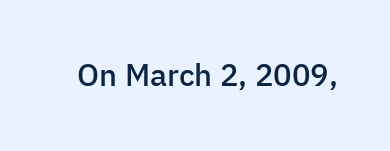
The image shows 31 px semibold sans-serif type, upright; set normal letter spacing, not underlined; low stroke contrast and a medium x-height.
